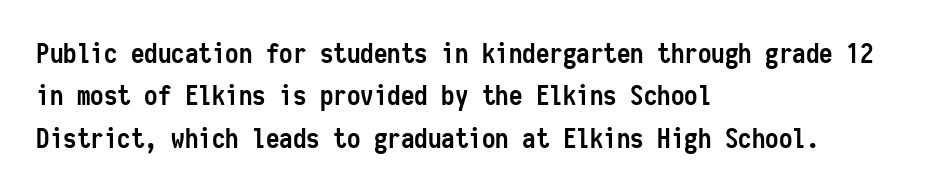
The axis of the letterforms is exactly vertical. The passage is arranged the way most books set body copy — flush left. Beneath every word, the page is bare. Summary of weight: heavy, a full bold. In terms of leading, this rendering sits right in the middle.
